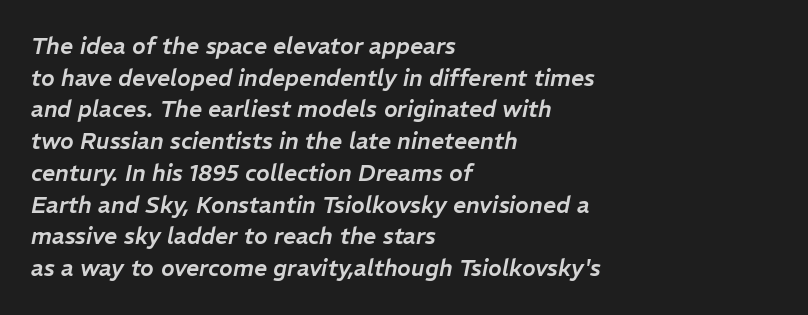
Normally led — the rows are evenly, conventionally spaced. Glyph-to-glyph distance matches everyday printed text. Only glyphs here, with clear space below each row. The rag falls on the right side of this text block.
